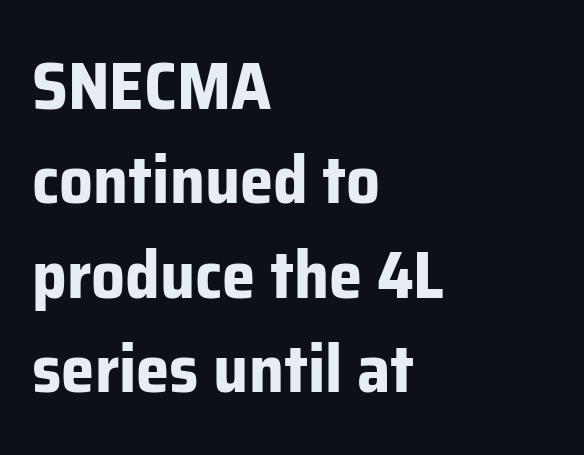
Examine the stroke ends and you'll find no serifs. Here the designer chose a conventional face with non-uniform glyph widths. Typesetter's note: full bold, strokes at maximum text heaviness. Does the copy run flush right? No — it runs flush left. Every stem runs plumb, perpendicular to the baseline.
